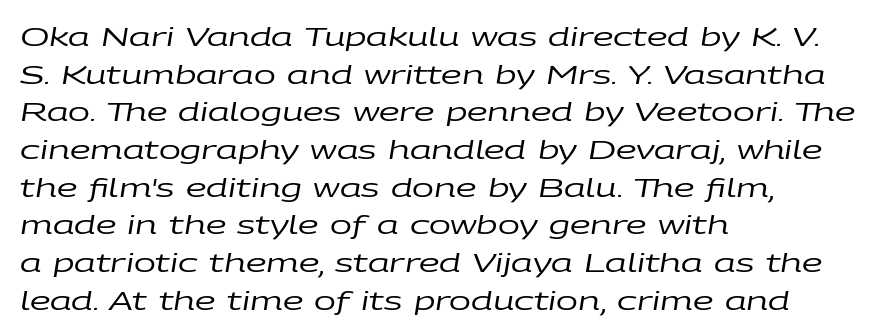
The image shows 26 px text type, italic (leaning right); set left-aligned, normal line spacing (1.45x), normal letter spacing, not underlined.
